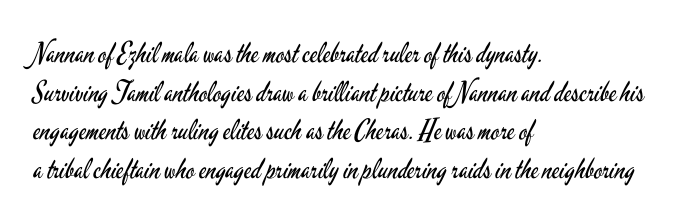
The tracking reads as untouched default to a designer's eye. Short and long lines alike share a common starting point at left. The area under the type is left untouched.
